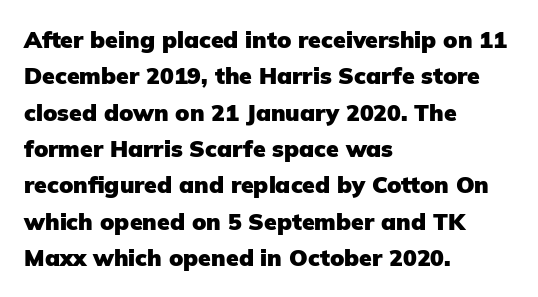
The image shows 23 px bold type, upright; set left-aligned, normal line spacing (1.58x), normal letter spacing, not underlined.
